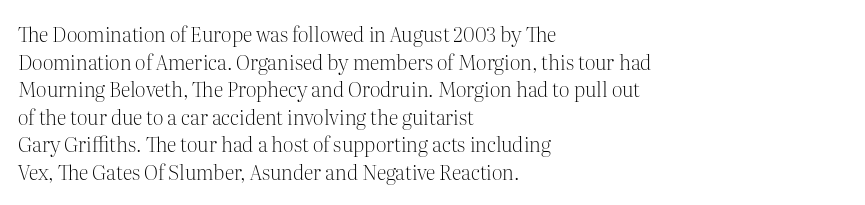
{"italic": "no", "bold": "no", "underline": "no", "align": "left", "line_spacing": "normal", "line_spacing_ratio": 1.38, "letter_spacing": "normal", "letter_spacing_em": 0.0, "glyph_px": 20}
